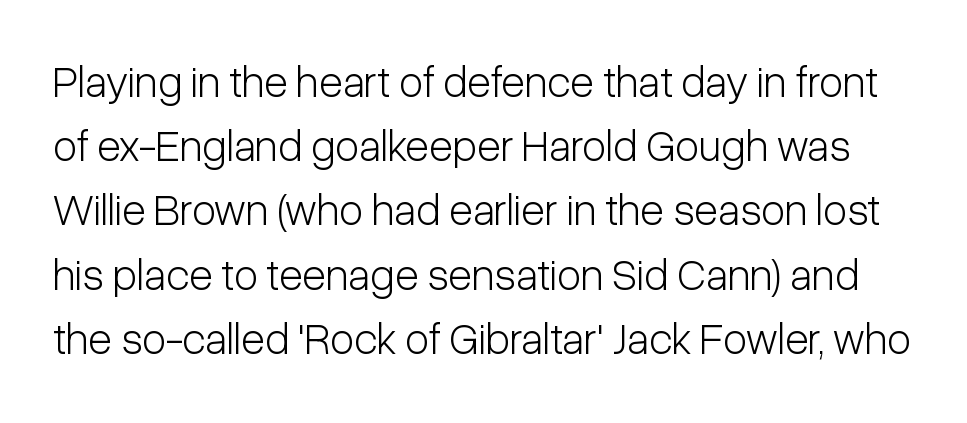
Heaviness? Minimal to ordinary, like unemphasized prose. Anything drawn beneath the words? Only blank space. These lines keep a tight, regular rhythm from letter to letter. This is sans-serif lettering, the kind often seen on screens and signage.
